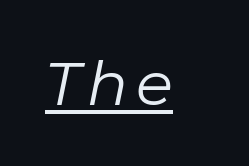
The image shows 61 px regular-weight type, italic (leaning right); set underlined; low stroke contrast and a medium x-height.
